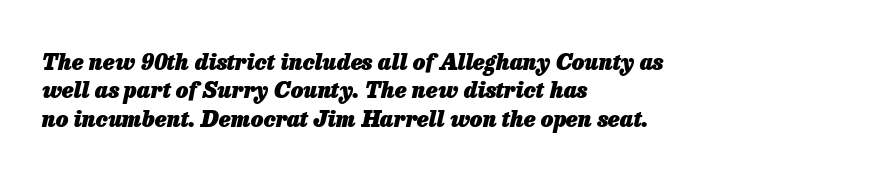
The image shows 22 px bold type, italic (leaning right); set left-aligned, normal line spacing (1.29x), normal letter spacing, not underlined.
